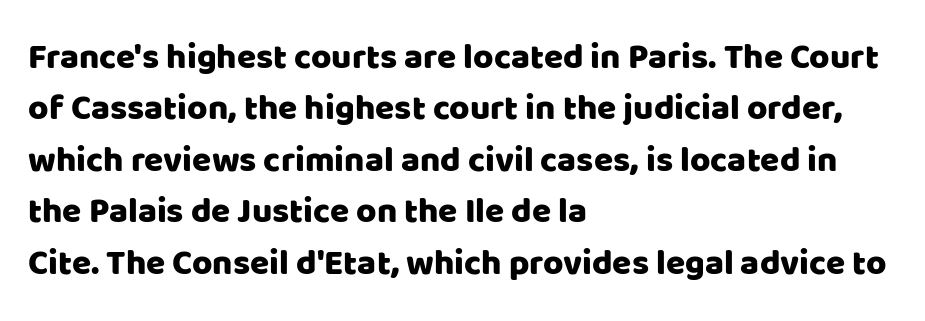
The image shows 35 px sans-serif type, upright; set left-aligned, normal line spacing (1.47x), normal letter spacing, not underlined; low stroke contrast and a large x-height.
